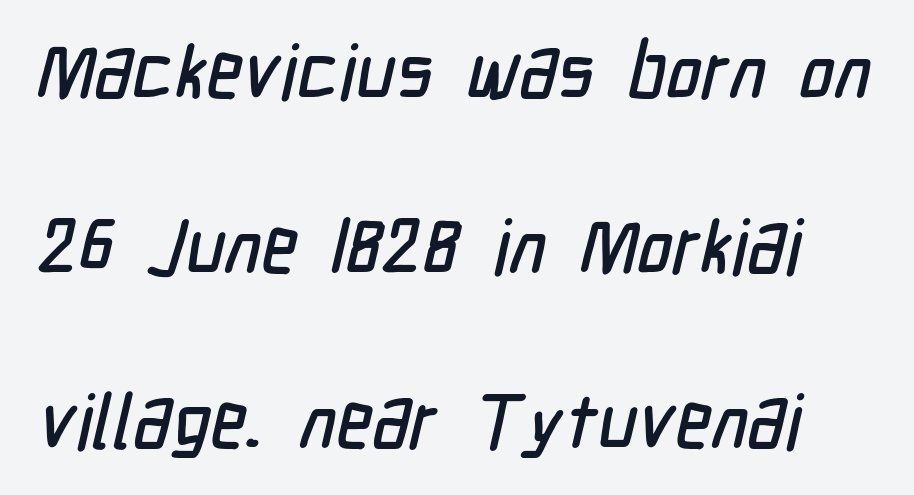
The rendering uses natural spacing where letterforms have individual widths. Quick note: underline off. The leading is generous, giving the passage an open texture. The font family rendered here belongs to the sans-serif group. Characters follow at the spacing the type designer built in.
